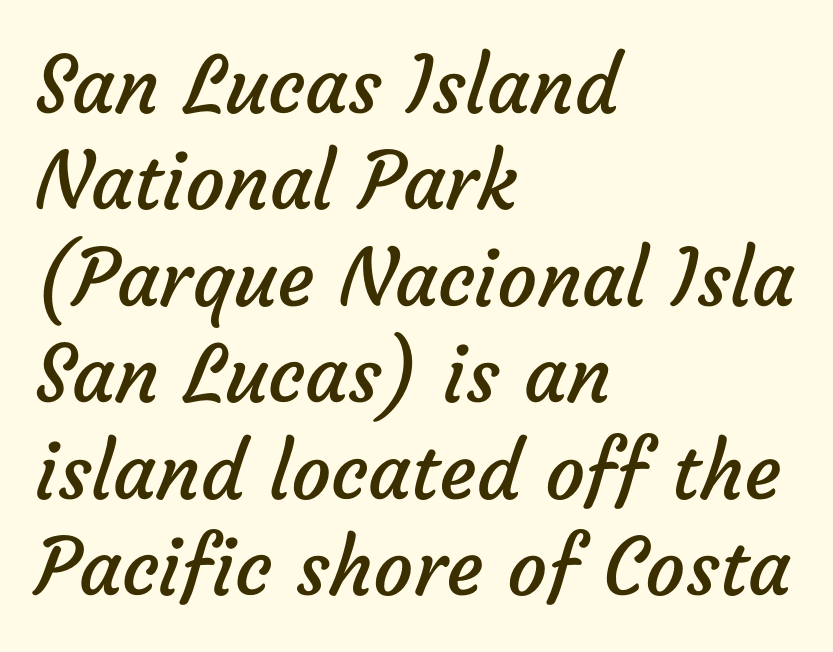
Q: Is the text bold? A: No.
Q: Is the typeface a serif or a sans-serif typeface? A: Sans-serif.
Q: Is the text underlined? A: No.
Q: How is the paragraph aligned? A: Left-aligned.
Q: Is the spacing between letters normal or unusually wide? A: Normal.
Q: Width (condensed, normal, or wide)? A: Normal.
Q: Stroke contrast? A: Low.
Q: x-height? A: Medium.
Q: Monospaced? A: No.
